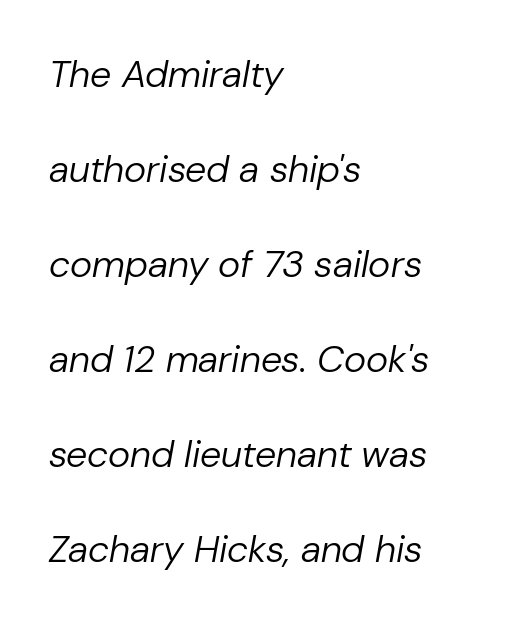
{"italic": "yes", "lean": "right", "slant_degrees": 10, "bold": "no", "weight": "regular", "width": "normal", "stroke_contrast": "low", "x_height": "medium", "monospaced": "no", "underline": "no", "align": "left", "line_spacing": "loose", "line_spacing_ratio": 2.5, "letter_spacing": "normal", "letter_spacing_em": 0.0, "glyph_px": 38}
